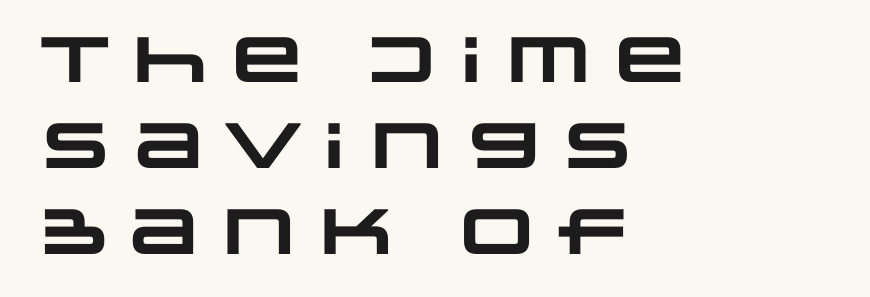
Q: Is the text bold? A: Yes.
Q: Is the typeface a serif or a sans-serif typeface? A: Sans-serif.
Q: Is the text underlined? A: No.
Q: How is the paragraph aligned? A: Left-aligned.
Q: Is the spacing between letters normal or unusually wide? A: Normal.
Q: Is the spacing between lines tight, normal or loose? A: Normal.
Q: Width (condensed, normal, or wide)? A: Wide.
Q: Stroke contrast? A: Low.
Q: x-height? A: Large.
Q: Monospaced? A: No.
